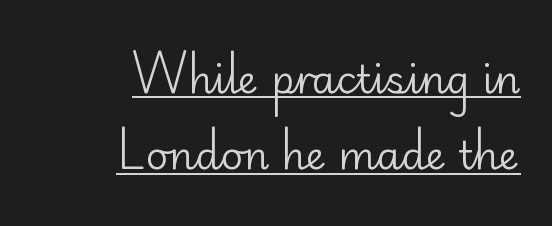
{"serif": "no", "italic": "no", "bold": "no", "weight": "regular", "width": "normal", "stroke_contrast": "low", "x_height": "small", "monospaced": "no", "underline": "yes", "align": "right", "line_spacing": "loose", "line_spacing_ratio": 1.96, "letter_spacing": "normal", "letter_spacing_em": 0.0, "glyph_px": 39}
